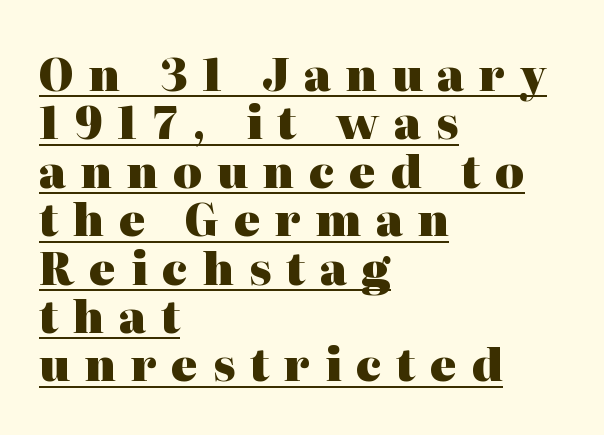
Short note: letters widely spaced. Every word sits above its own underline. The rag falls on the right side of this text block. This block would grow much taller if given ordinary leading; it's compressed now. This sample has the flowing, uneven cadence of proportional lettering. Italic? Not at all — the glyphs are vertical.
